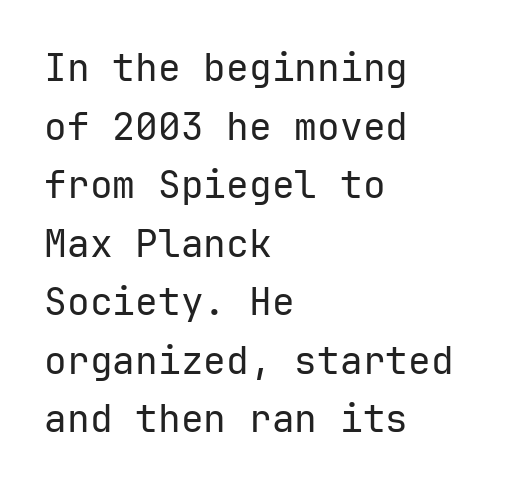
Q: Is the text bold? A: No.
Q: Is the text italic (slanted)? A: No, it is upright.
Q: Is the typeface a serif or a sans-serif typeface? A: Sans-serif.
Q: Is the text underlined? A: No.
Q: How is the paragraph aligned? A: Left-aligned.
Q: Is the spacing between letters normal or unusually wide? A: Normal.
Q: Is the spacing between lines tight, normal or loose? A: Normal.
Q: Width (condensed, normal, or wide)? A: Normal.
Q: Stroke contrast? A: Low.
Q: x-height? A: Medium.
